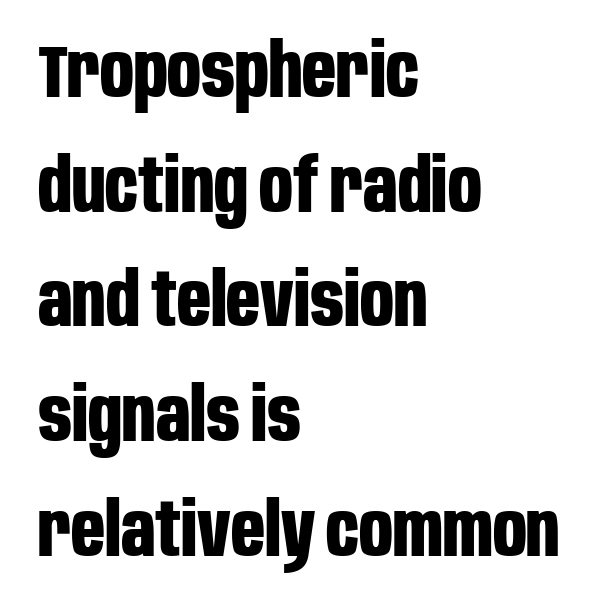
{"serif": "no", "italic": "no", "bold": "yes", "weight": "bold", "width": "condensed", "stroke_contrast": "low", "x_height": "large", "monospaced": "no", "underline": "no", "align": "left", "line_spacing": "normal", "line_spacing_ratio": 1.55, "letter_spacing": "normal", "letter_spacing_em": 0.0, "glyph_px": 74}
